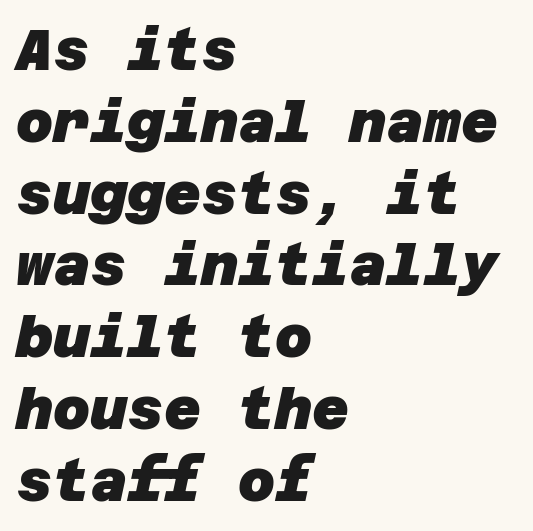
Q: Is the text bold? A: Yes.
Q: Is the typeface a serif or a sans-serif typeface? A: Sans-serif.
Q: Is the text underlined? A: No.
Q: How is the paragraph aligned? A: Left-aligned.
Q: Is the spacing between letters normal or unusually wide? A: Normal.
Q: Is the spacing between lines tight, normal or loose? A: Normal.
Q: Width (condensed, normal, or wide)? A: Normal.
Q: Stroke contrast? A: Low.
Q: x-height? A: Large.
